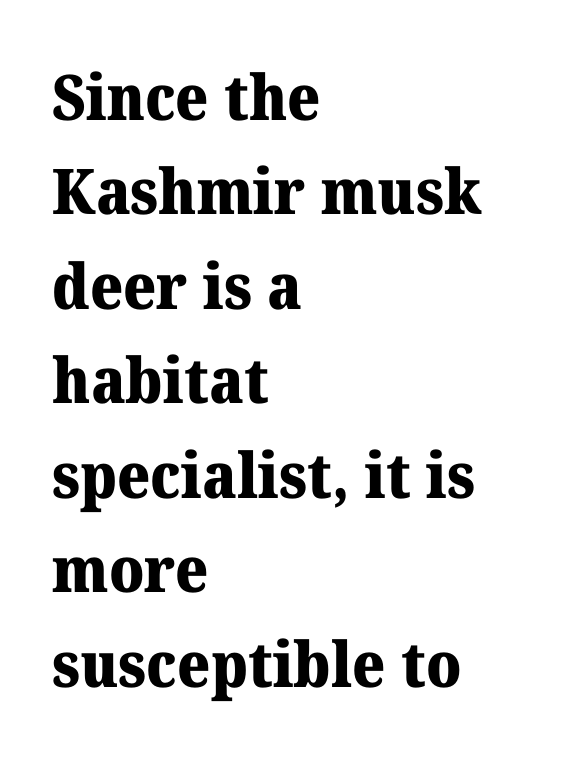
{"serif": "yes", "italic": "no", "bold": "yes", "weight": "heavy", "width": "normal", "stroke_contrast": "medium", "x_height": "medium", "monospaced": "no", "underline": "no", "align": "left", "line_spacing": "normal", "line_spacing_ratio": 1.5, "letter_spacing": "normal", "letter_spacing_em": 0.0, "glyph_px": 63}
